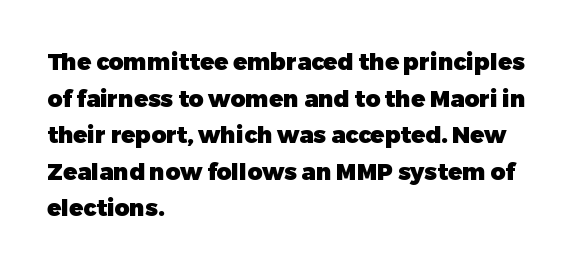
The image shows 23 px bold type, upright; set left-aligned, normal line spacing (1.59x), normal letter spacing, not underlined.
